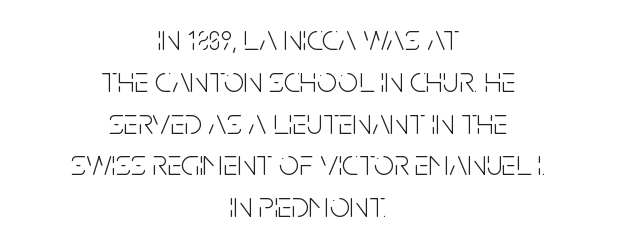
{"serif": "no", "italic": "no", "bold": "no", "weight": "light", "width": "condensed", "stroke_contrast": "low", "x_height": "large", "monospaced": "no", "underline": "no", "align": "center", "line_spacing_ratio": 1.16, "letter_spacing": "normal", "letter_spacing_em": 0.0, "glyph_px": 36}
